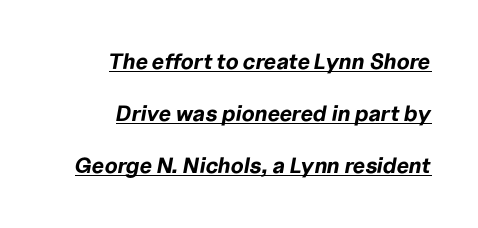
Q: Is the text bold? A: Yes.
Q: Is the text italic (slanted)? A: Yes, it leans right by about 10 degrees.
Q: Is the text underlined? A: Yes.
Q: How is the paragraph aligned? A: Right-aligned.
Q: Is the spacing between letters normal or unusually wide? A: Normal.
Q: Is the spacing between lines tight, normal or loose? A: Loose.
